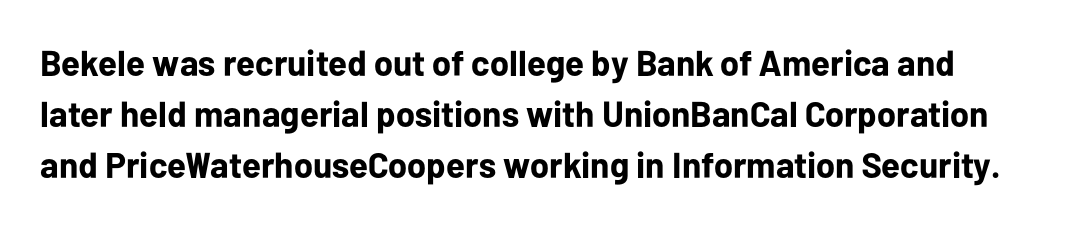
The image shows 36 px bold sans-serif type, upright; set normal line spacing (1.42x), normal letter spacing, not underlined; low stroke contrast and a medium x-height.
